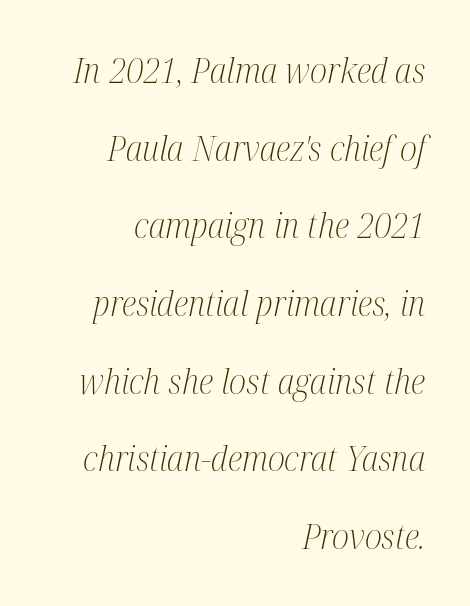
This sample trades compactness for vertical openness between lines. Think of a printed novel: that variable character pitch is what you see here. On a weight scale, this lands at 450 or below. Descenders hang freely into open space.
